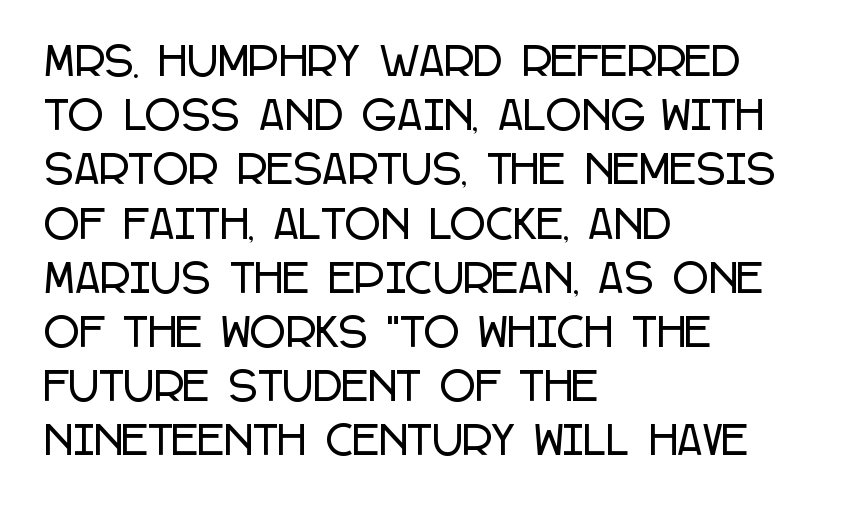
Q: Is the text italic (slanted)? A: No, it is upright.
Q: Is the typeface a serif or a sans-serif typeface? A: Sans-serif.
Q: Is the text underlined? A: No.
Q: How is the paragraph aligned? A: Left-aligned.
Q: Is the spacing between letters normal or unusually wide? A: Normal.
Q: Is the spacing between lines tight, normal or loose? A: Normal.
Q: Width (condensed, normal, or wide)? A: Condensed.
Q: Stroke contrast? A: Low.
Q: x-height? A: Large.
Q: Monospaced? A: No.
